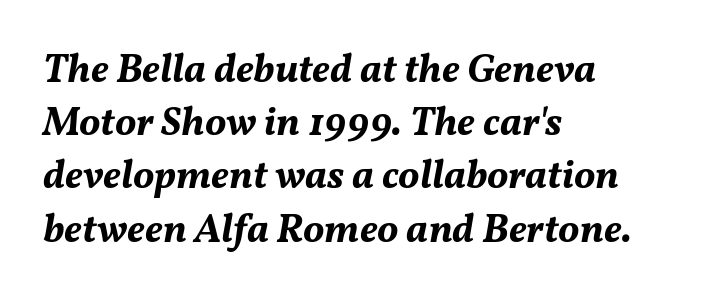
Any mark beneath the type? The region is blank. Leading matches the norm, producing a regular column. The glyphs look as if they've been sheared to an angle. Each letter keeps its own natural width here, so spacing adapts to shape. The line texture is even and compact thanks to regular tracking.
